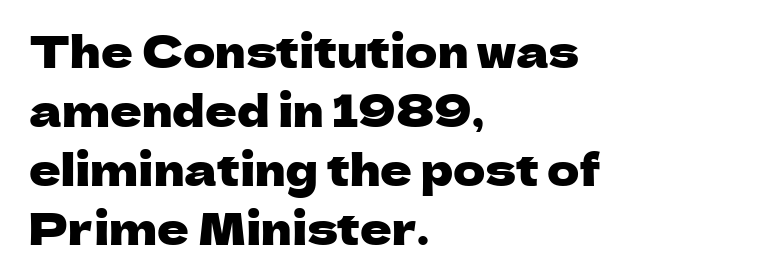
{"serif": "no", "italic": "no", "width": "normal", "stroke_contrast": "low", "x_height": "medium", "monospaced": "no", "underline": "no", "align": "left", "line_spacing": "normal", "line_spacing_ratio": 1.34, "letter_spacing": "normal", "letter_spacing_em": 0.0, "glyph_px": 44}
